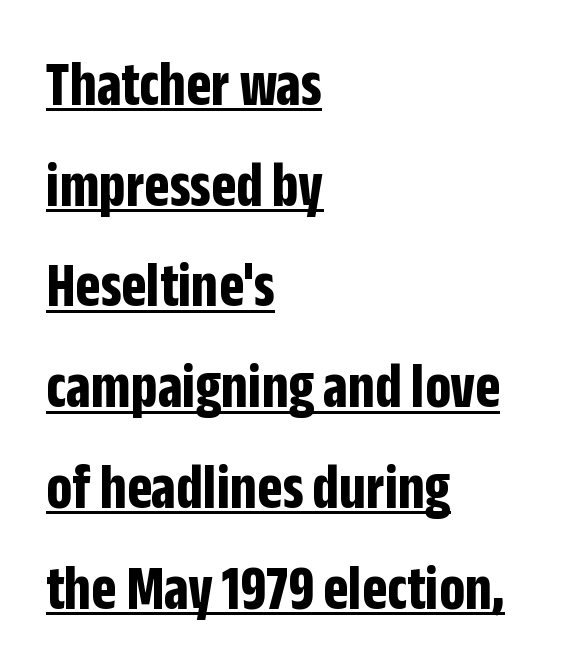
Q: Is the text bold? A: Yes.
Q: Is the text italic (slanted)? A: No, it is upright.
Q: Is the typeface a serif or a sans-serif typeface? A: Sans-serif.
Q: Is the text underlined? A: Yes.
Q: How is the paragraph aligned? A: Left-aligned.
Q: Is the spacing between letters normal or unusually wide? A: Normal.
Q: Is the spacing between lines tight, normal or loose? A: Normal.
Q: Width (condensed, normal, or wide)? A: Condensed.
Q: Stroke contrast? A: Low.
Q: x-height? A: Large.
Q: Monospaced? A: No.
